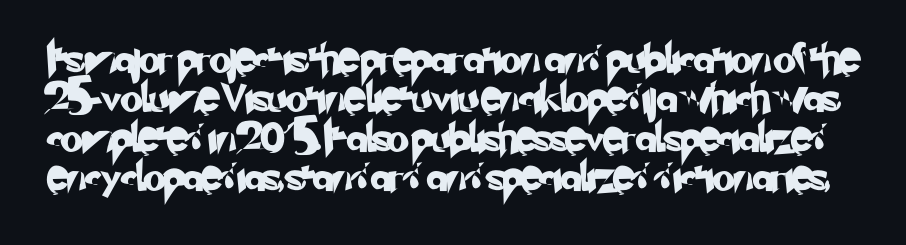
The image shows 29 px sans-serif type; set normal line spacing (1.36x), normal letter spacing, not underlined; low stroke contrast and a small x-height.
